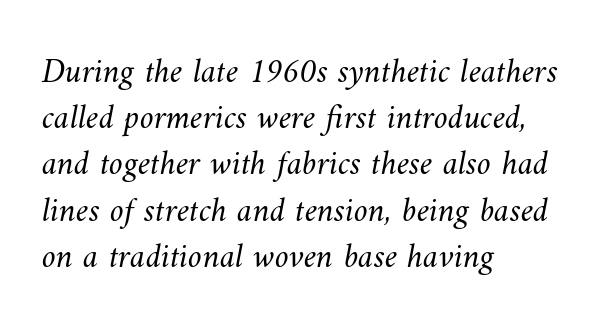
{"bold": "no", "weight": "light", "width": "normal", "stroke_contrast": "medium", "x_height": "small", "monospaced": "no", "underline": "no", "align": "left", "line_spacing": "normal", "line_spacing_ratio": 1.32, "letter_spacing": "normal", "letter_spacing_em": 0.0, "glyph_px": 35}
